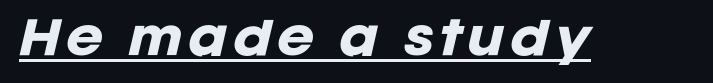
The image shows 45 px heavy type, italic (leaning right); set underlined; low stroke contrast and a large x-height.
